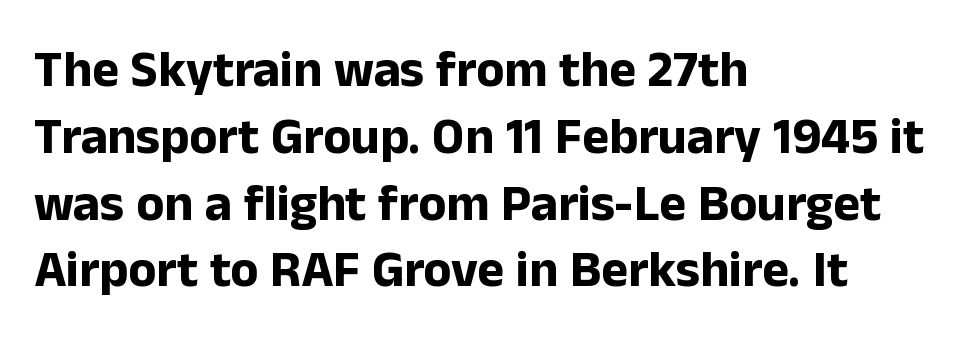
{"serif": "no", "italic": "no", "bold": "yes", "weight": "bold", "width": "normal", "stroke_contrast": "low", "x_height": "medium", "monospaced": "no", "underline": "no", "align": "left", "line_spacing": "normal", "line_spacing_ratio": 1.31, "letter_spacing": "normal", "letter_spacing_em": 0.0, "glyph_px": 51}
